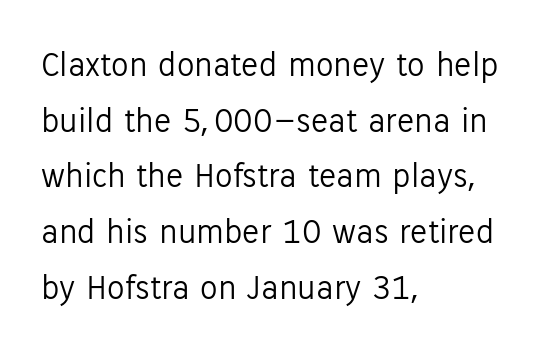
Q: Is the text bold? A: No.
Q: Is the text italic (slanted)? A: No, it is upright.
Q: Is the typeface a serif or a sans-serif typeface? A: Sans-serif.
Q: Is the text underlined? A: No.
Q: How is the paragraph aligned? A: Left-aligned.
Q: Is the spacing between letters normal or unusually wide? A: Normal.
Q: Is the spacing between lines tight, normal or loose? A: Normal.
Q: Width (condensed, normal, or wide)? A: Normal.
Q: Stroke contrast? A: Low.
Q: x-height? A: Medium.
Q: Monospaced? A: No.
